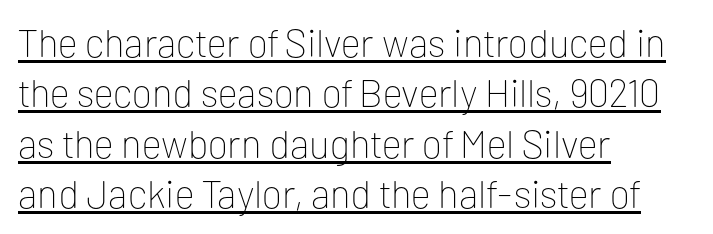
The image shows 39 px thin sans-serif type, upright; set left-aligned, normal line spacing (1.29x), normal letter spacing, underlined; low stroke contrast and a medium x-height.
